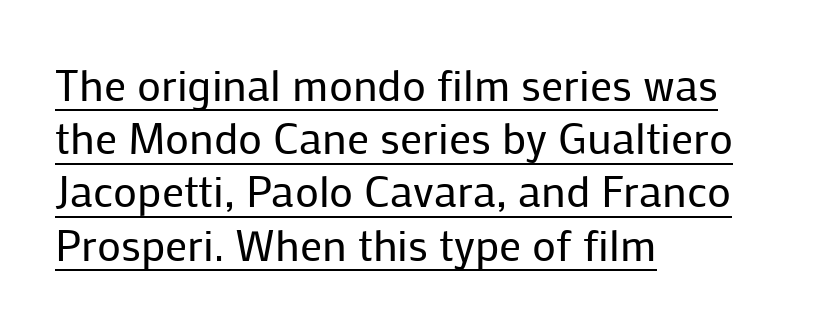
{"serif": "no", "italic": "no", "bold": "no", "weight": "regular", "width": "normal", "stroke_contrast": "low", "x_height": "medium", "monospaced": "no", "underline": "yes", "align": "left", "line_spacing_ratio": 1.21, "letter_spacing": "normal", "letter_spacing_em": 0.0, "glyph_px": 44}
